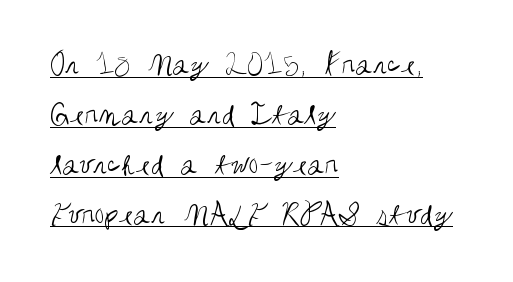
This sample has the flowing, uneven cadence of proportional lettering. The text block is weighted toward the left margin, trailing off unevenly rightward. Tracking here is standard; glyphs follow each other at the usual distance. The rendered words wear a rule along their underside. Rows of type keep a routine distance in the vertical direction.
